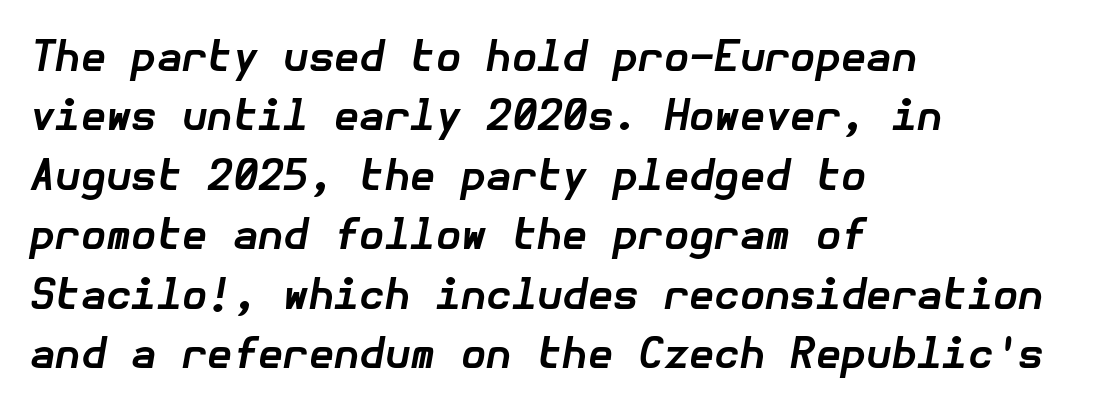
Q: Is the text bold? A: Yes.
Q: Is the text italic (slanted)? A: Yes, it leans right by about 10 degrees.
Q: Is the text underlined? A: No.
Q: How is the paragraph aligned? A: Left-aligned.
Q: Is the spacing between letters normal or unusually wide? A: Normal.
Q: Is the spacing between lines tight, normal or loose? A: Normal.
Q: Width (condensed, normal, or wide)? A: Normal.
Q: Stroke contrast? A: Low.
Q: x-height? A: Medium.
